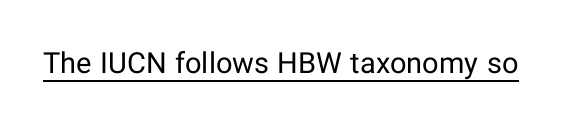
The image shows 29 px regular-weight sans-serif type, upright; set normal letter spacing, underlined; low stroke contrast and a medium x-height.
